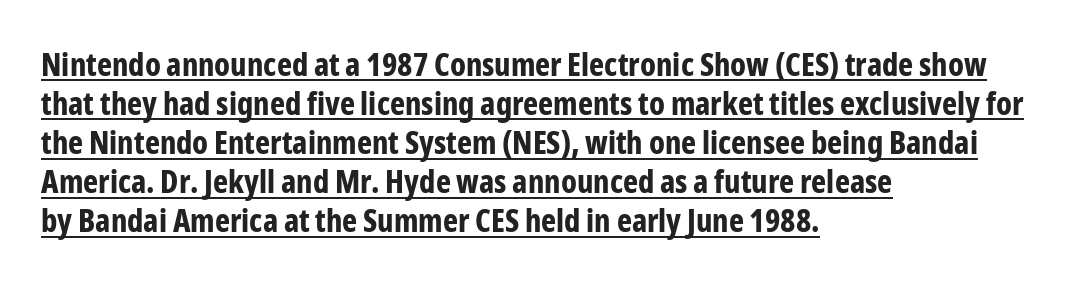
{"serif": "no", "italic": "no", "bold": "yes", "weight": "bold", "width": "condensed", "stroke_contrast": "low", "x_height": "medium", "monospaced": "no", "underline": "yes", "align": "left", "line_spacing_ratio": 1.22, "letter_spacing": "normal", "letter_spacing_em": 0.0, "glyph_px": 32}
